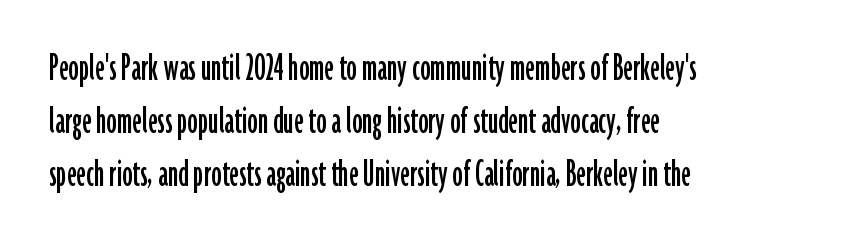
Q: Is the text italic (slanted)? A: No, it is upright.
Q: Is the typeface a serif or a sans-serif typeface? A: Sans-serif.
Q: Is the text underlined? A: No.
Q: How is the paragraph aligned? A: Left-aligned.
Q: Is the spacing between letters normal or unusually wide? A: Normal.
Q: Is the spacing between lines tight, normal or loose? A: Normal.
Q: Width (condensed, normal, or wide)? A: Condensed.
Q: Stroke contrast? A: Low.
Q: x-height? A: Medium.
Q: Monospaced? A: No.
